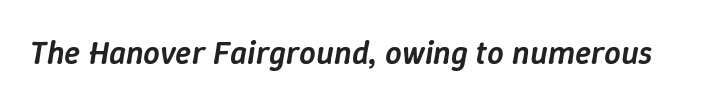
The image shows 33 px semibold type, italic (leaning right); set normal letter spacing, not underlined; low stroke contrast and a medium x-height.
